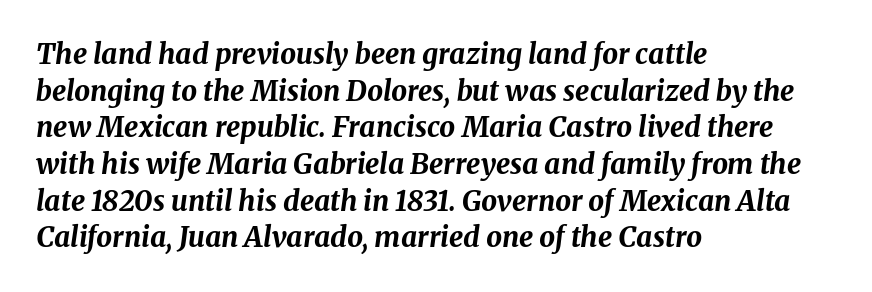
{"italic": "yes", "lean": "right", "slant_degrees": 8, "bold": "yes", "weight": "bold", "width": "normal", "stroke_contrast": "medium", "x_height": "medium", "monospaced": "no", "underline": "no", "align": "left", "line_spacing": "normal", "line_spacing_ratio": 1.31, "letter_spacing": "normal", "letter_spacing_em": 0.0, "glyph_px": 28}
